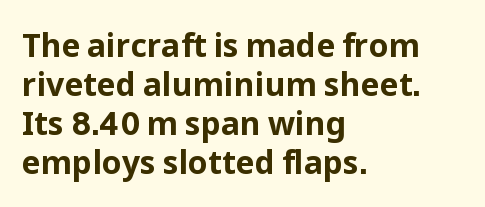
The image shows 32 px bold sans-serif type, upright; set left-aligned, line spacing 1.22x, normal letter spacing, not underlined; low stroke contrast and a medium x-height.
